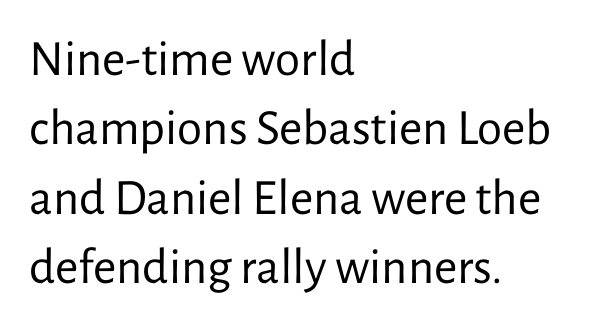
{"serif": "no", "italic": "no", "bold": "no", "weight": "regular", "width": "normal", "stroke_contrast": "low", "x_height": "medium", "monospaced": "no", "underline": "no", "align": "left", "line_spacing": "normal", "line_spacing_ratio": 1.36, "letter_spacing": "normal", "letter_spacing_em": 0.0, "glyph_px": 51}
